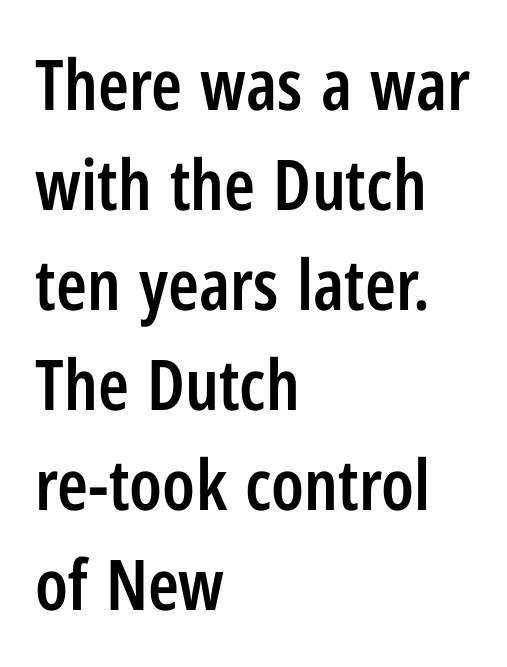
{"serif": "no", "italic": "no", "bold": "semi", "weight": "semibold", "width": "condensed", "stroke_contrast": "low", "x_height": "medium", "monospaced": "no", "underline": "no", "align": "left", "line_spacing": "normal", "line_spacing_ratio": 1.43, "letter_spacing": "normal", "letter_spacing_em": 0.0, "glyph_px": 70}
